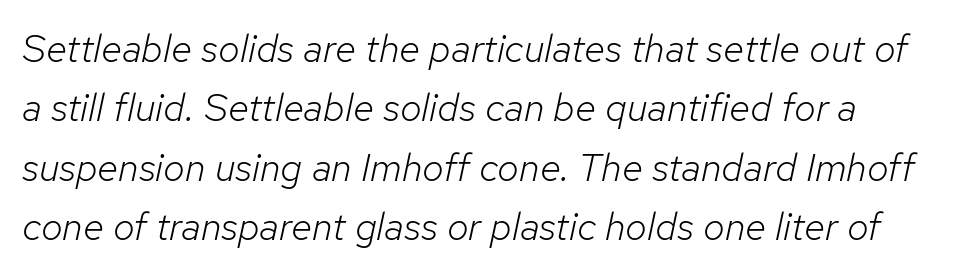
The letters advance in unequal steps, a hallmark of proportional type. The letters are slanted; this is an italic face. Stem width sits at or under what a default text font uses. What's the leading like? Ordinary, nothing unusual. Lines of text with bare space underneath.
